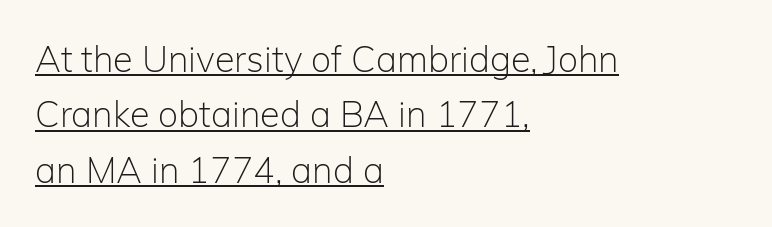
The image shows 36 px light sans-serif type, upright; set left-aligned, normal line spacing (1.54x), normal letter spacing, underlined; low stroke contrast and a medium x-height.
